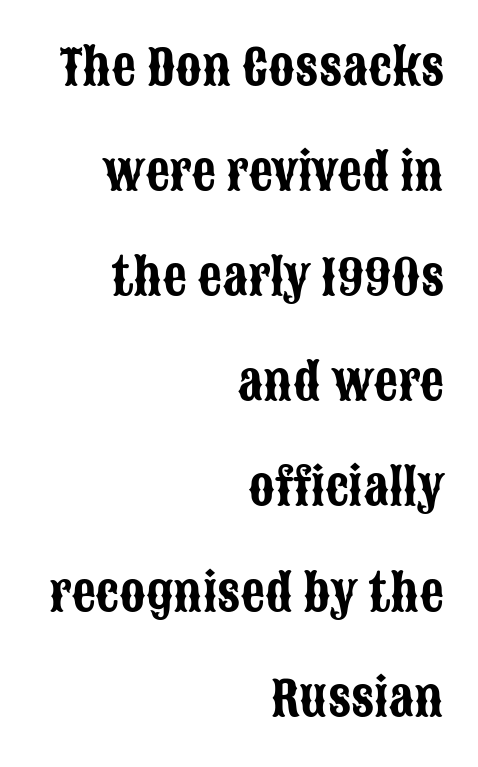
The image shows 48 px condensed sans-serif type, upright; set right-aligned, loose line spacing (2.19x), normal letter spacing, not underlined; low stroke contrast and a large x-height.
